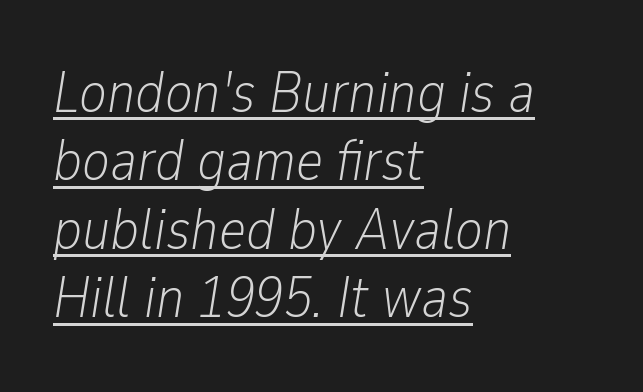
{"italic": "yes", "lean": "right", "slant_degrees": 9, "bold": "no", "weight": "light", "width": "condensed", "stroke_contrast": "low", "x_height": "medium", "monospaced": "no", "underline": "yes", "align": "left", "line_spacing_ratio": 1.18, "letter_spacing": "normal", "letter_spacing_em": 0.0, "glyph_px": 58}
